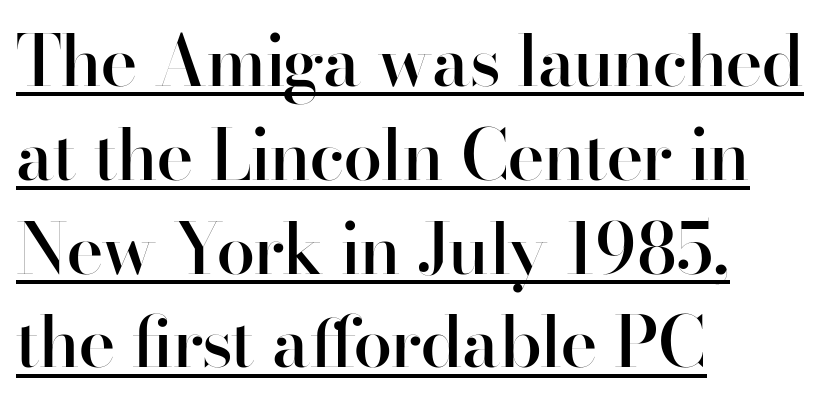
Q: Is the text bold? A: Semi-bold.
Q: Is the text italic (slanted)? A: No, it is upright.
Q: Is the typeface a serif or a sans-serif typeface? A: Sans-serif.
Q: Is the text underlined? A: Yes.
Q: How is the paragraph aligned? A: Left-aligned.
Q: Is the spacing between letters normal or unusually wide? A: Normal.
Q: Is the spacing between lines tight, normal or loose? A: Normal.
Q: Width (condensed, normal, or wide)? A: Normal.
Q: Stroke contrast? A: High.
Q: x-height? A: Small.
Q: Monospaced? A: No.
